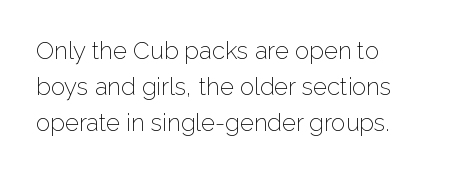
Q: Is the text bold? A: No.
Q: Is the text italic (slanted)? A: No, it is upright.
Q: Is the text underlined? A: No.
Q: How is the paragraph aligned? A: Left-aligned.
Q: Is the spacing between letters normal or unusually wide? A: Normal.
Q: Is the spacing between lines tight, normal or loose? A: Normal.
